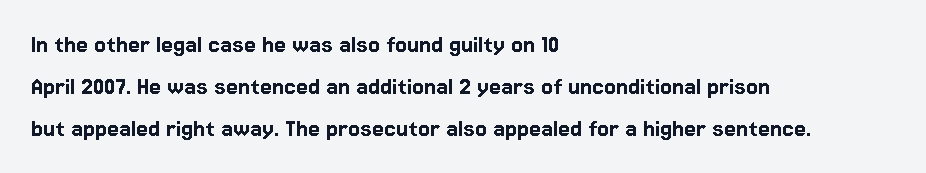
{"italic": "no", "underline": "no", "align": "left", "line_spacing": "normal", "line_spacing_ratio": 1.55, "letter_spacing": "normal", "letter_spacing_em": 0.0, "glyph_px": 27}
